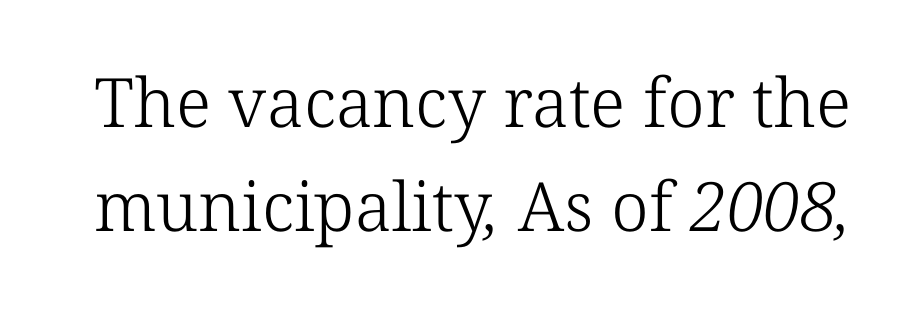
The image shows 68 px light serif type; set normal line spacing (1.53x), normal letter spacing, not underlined; low stroke contrast and a medium x-height.
